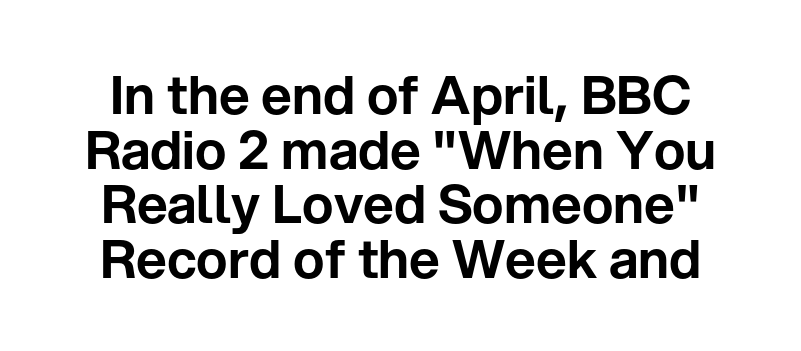
The image shows 53 px sans-serif type, upright; set tight line spacing (1.03x), normal letter spacing, not underlined; low stroke contrast and a medium x-height.
